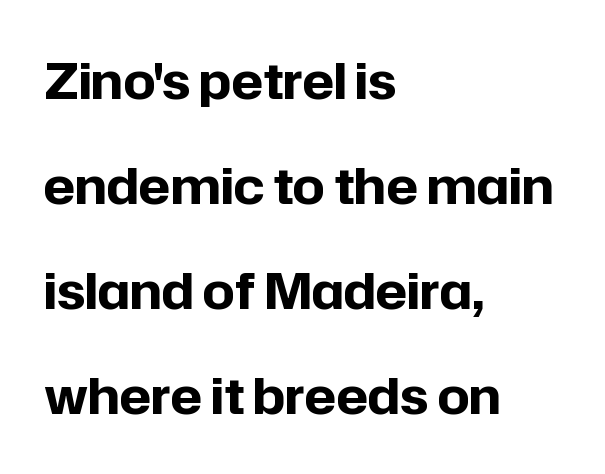
Q: Is the text bold? A: Yes.
Q: Is the text italic (slanted)? A: No, it is upright.
Q: Is the typeface a serif or a sans-serif typeface? A: Sans-serif.
Q: Is the text underlined? A: No.
Q: How is the paragraph aligned? A: Left-aligned.
Q: Is the spacing between letters normal or unusually wide? A: Normal.
Q: Is the spacing between lines tight, normal or loose? A: Loose.
Q: Width (condensed, normal, or wide)? A: Normal.
Q: Stroke contrast? A: Low.
Q: x-height? A: Medium.
Q: Monospaced? A: No.
